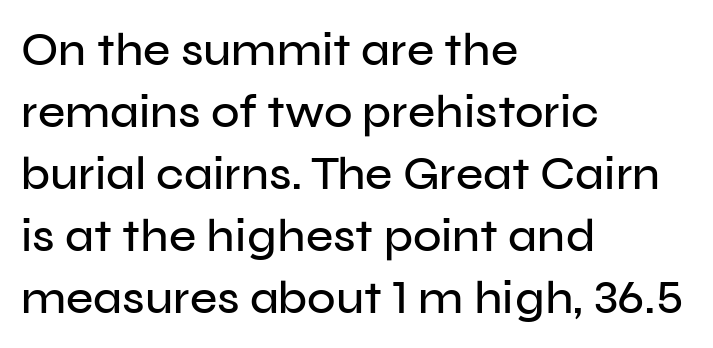
{"serif": "no", "italic": "no", "width": "normal", "stroke_contrast": "low", "x_height": "medium", "monospaced": "no", "underline": "no", "align": "left", "line_spacing": "normal", "line_spacing_ratio": 1.32, "letter_spacing": "normal", "letter_spacing_em": 0.0, "glyph_px": 47}
